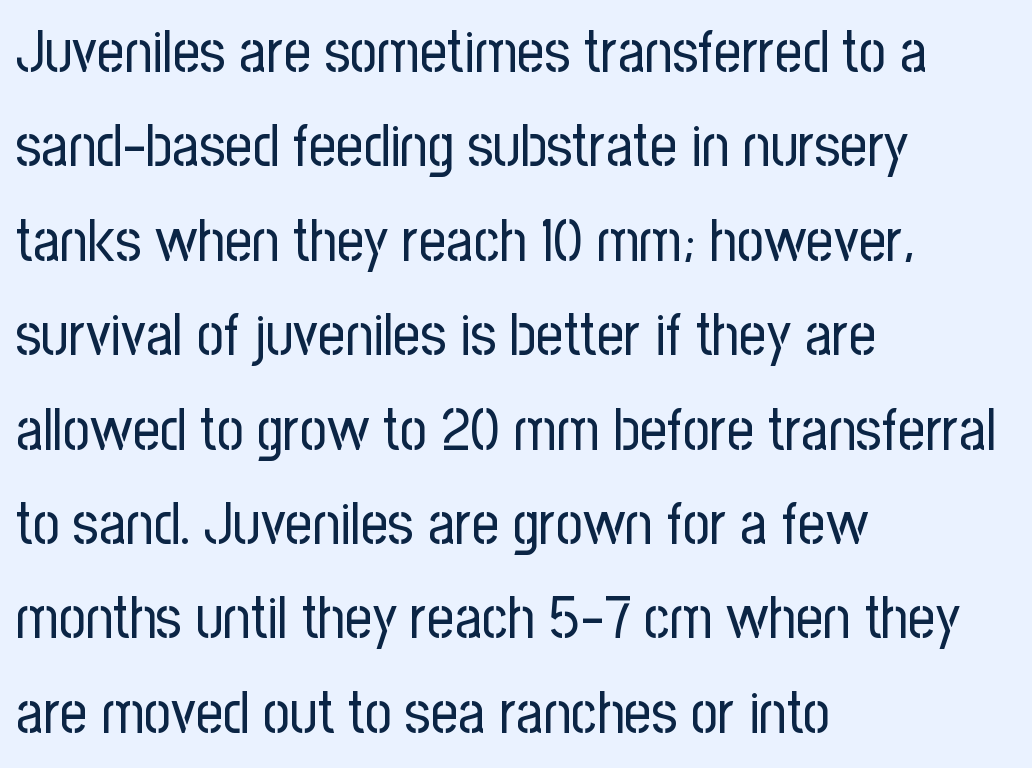
The image shows 59 px regular-weight, condensed sans-serif type, upright; set left-aligned, normal line spacing (1.6x), normal letter spacing, not underlined; low stroke contrast and a medium x-height.
